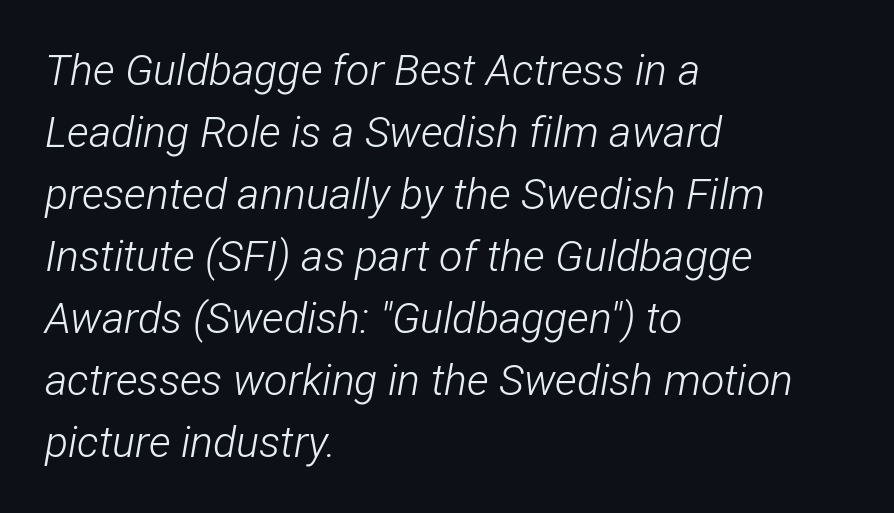
Q: Is the text bold? A: No.
Q: Is the text italic (slanted)? A: Yes, it leans right by about 12 degrees.
Q: Is the text underlined? A: No.
Q: How is the paragraph aligned? A: Left-aligned.
Q: Is the spacing between letters normal or unusually wide? A: Normal.
Q: Is the spacing between lines tight, normal or loose? A: Normal.
Q: Width (condensed, normal, or wide)? A: Condensed.
Q: Stroke contrast? A: Low.
Q: x-height? A: Medium.
Q: Monospaced? A: No.
